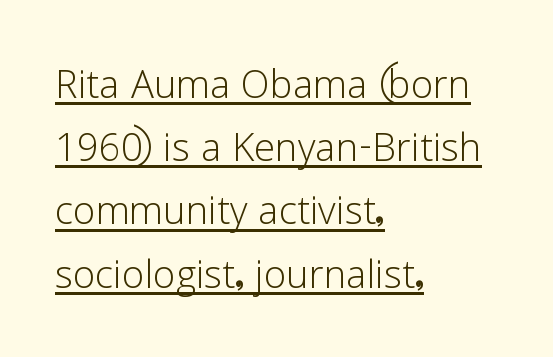
Q: Is the text bold? A: No.
Q: Is the text italic (slanted)? A: No, it is upright.
Q: Is the typeface a serif or a sans-serif typeface? A: Sans-serif.
Q: Is the text underlined? A: Yes.
Q: How is the paragraph aligned? A: Left-aligned.
Q: Is the spacing between letters normal or unusually wide? A: Normal.
Q: Width (condensed, normal, or wide)? A: Normal.
Q: Stroke contrast? A: Low.
Q: x-height? A: Medium.
Q: Monospaced? A: No.
